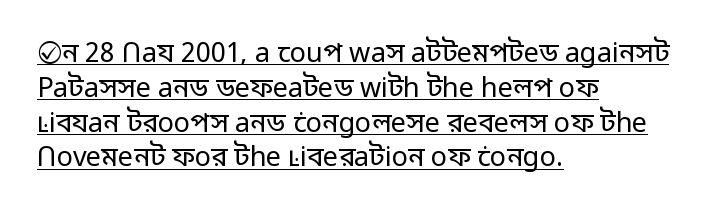
{"italic": "no", "bold": "no", "underline": "yes", "align": "left", "line_spacing": "normal", "line_spacing_ratio": 1.29, "letter_spacing": "normal", "letter_spacing_em": 0.0, "glyph_px": 27}
